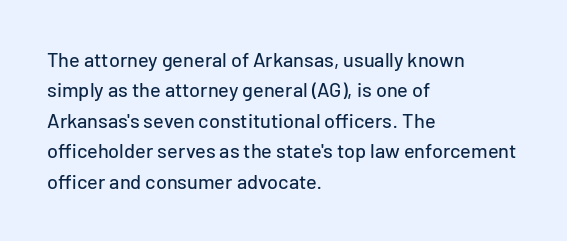
The image shows 20 px text type, upright; set left-aligned, normal line spacing (1.52x), normal letter spacing, not underlined.
